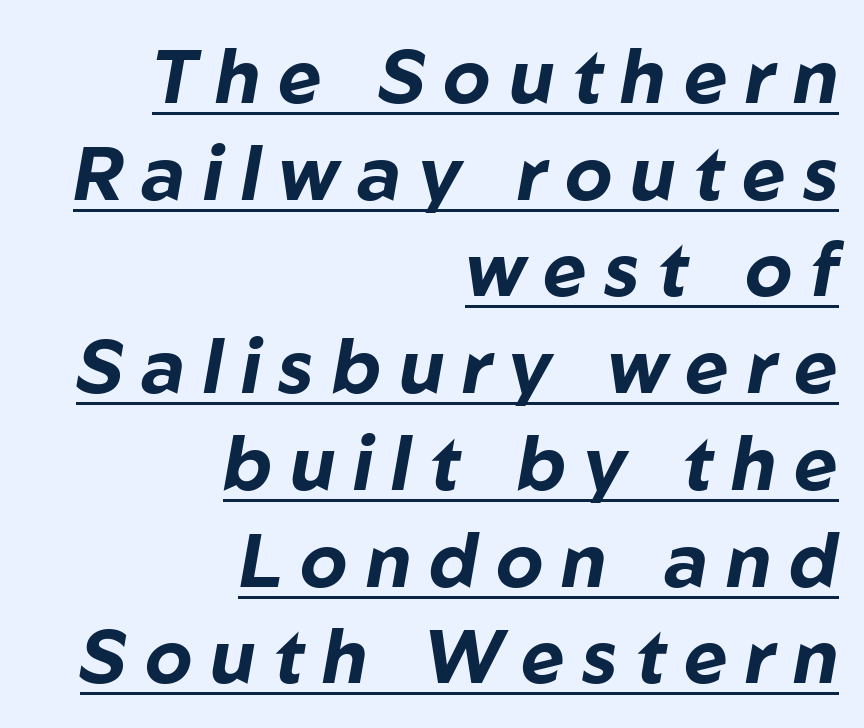
The image shows 75 px bold type, italic (leaning right); set right-aligned, normal line spacing (1.29x), unusually wide letter spacing (+0.24 em), underlined; low stroke contrast and a medium x-height.
